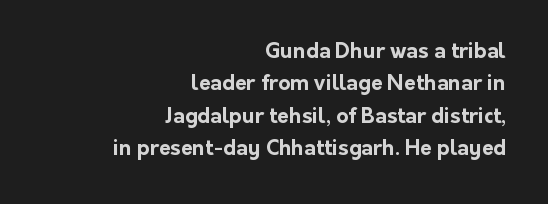
Q: Is the text bold? A: Yes.
Q: Is the text italic (slanted)? A: No, it is upright.
Q: Is the text underlined? A: No.
Q: How is the paragraph aligned? A: Right-aligned.
Q: Is the spacing between letters normal or unusually wide? A: Normal.
Q: Is the spacing between lines tight, normal or loose? A: Normal.
